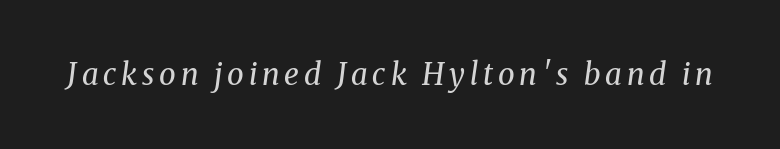
Rule under the text: the space is simply empty. The characters are drawn with everyday or finer stroke widths. These lines are rendered in a variable-pitch font. Designer's note — italics engaged.
